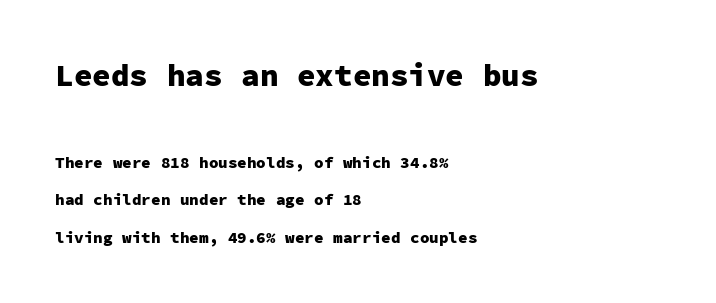
Q: Is the text bold? A: Yes.
Q: Is the text italic (slanted)? A: No, it is upright.
Q: Is the typeface a serif or a sans-serif typeface? A: Sans-serif.
Q: Is the text underlined? A: No.
Q: How is the paragraph aligned? A: Left-aligned.
Q: Is the spacing between letters normal or unusually wide? A: Normal.
Q: Is the spacing between lines tight, normal or loose? A: Loose.
Q: Which block of text is set in a larger size, the first (top) or the second (bottom)? A: The first (top) one.
Q: Width (condensed, normal, or wide)? A: Normal.
Q: Stroke contrast? A: Low.
Q: x-height? A: Medium.
Q: Monospaced? A: Yes.
